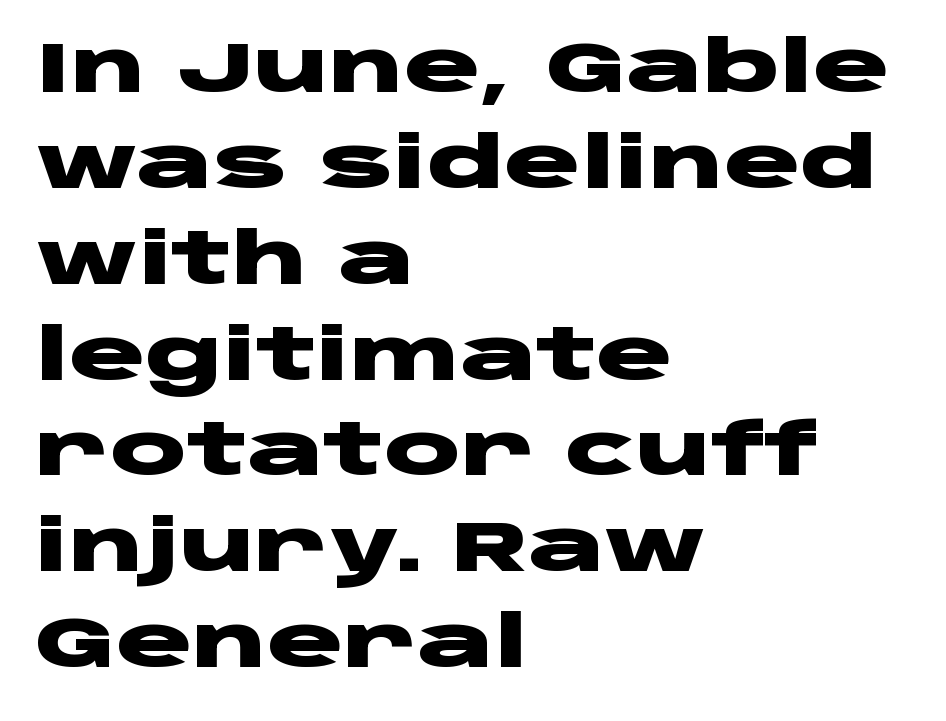
{"serif": "no", "italic": "no", "bold": "yes", "weight": "heavy", "width": "wide", "stroke_contrast": "low", "x_height": "large", "monospaced": "no", "underline": "no", "align": "left", "line_spacing": "normal", "line_spacing_ratio": 1.35, "letter_spacing": "normal", "letter_spacing_em": 0.0, "glyph_px": 71}
